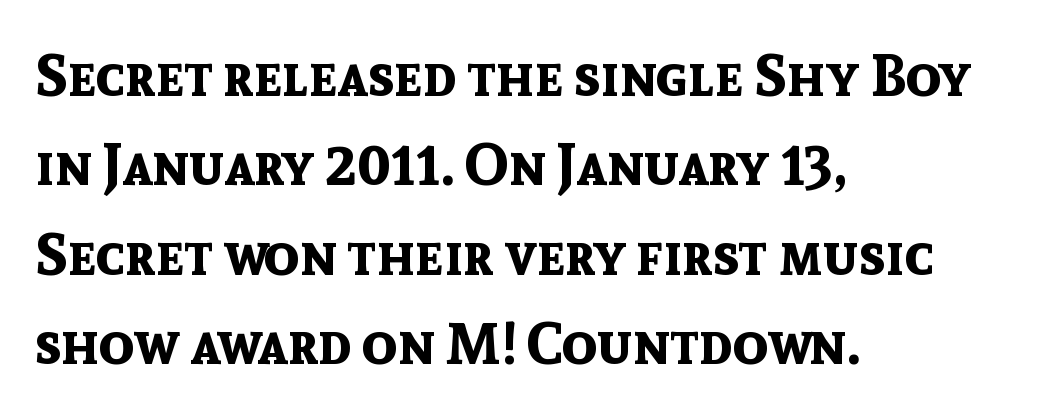
Q: Is the text bold? A: Yes.
Q: Is the text italic (slanted)? A: No, it is upright.
Q: Is the typeface a serif or a sans-serif typeface? A: Sans-serif.
Q: Is the text underlined? A: No.
Q: How is the paragraph aligned? A: Left-aligned.
Q: Is the spacing between letters normal or unusually wide? A: Normal.
Q: Is the spacing between lines tight, normal or loose? A: Normal.
Q: Width (condensed, normal, or wide)? A: Normal.
Q: x-height? A: Medium.
Q: Monospaced? A: No.
